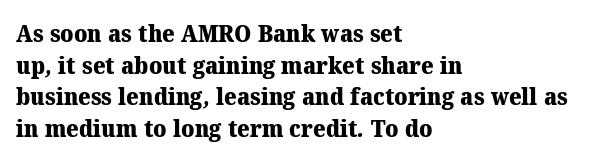
Q: Is the text bold? A: Yes.
Q: Is the text underlined? A: No.
Q: How is the paragraph aligned? A: Left-aligned.
Q: Is the spacing between letters normal or unusually wide? A: Normal.
Q: Is the spacing between lines tight, normal or loose? A: Normal.
